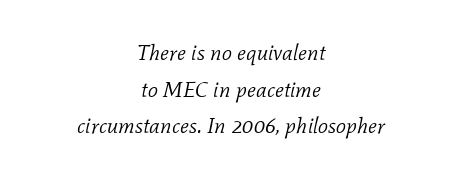
The image shows 22 px text type, italic (leaning right); set centered, normal line spacing (1.66x), normal letter spacing, not underlined.
